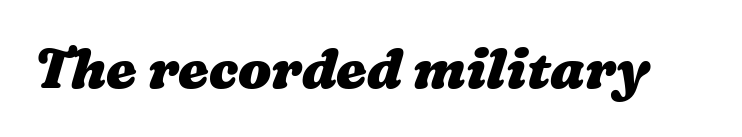
{"bold": "yes", "weight": "heavy", "width": "wide", "stroke_contrast": "medium", "x_height": "medium", "monospaced": "no", "underline": "no", "letter_spacing": "normal", "letter_spacing_em": 0.0, "glyph_px": 55}
